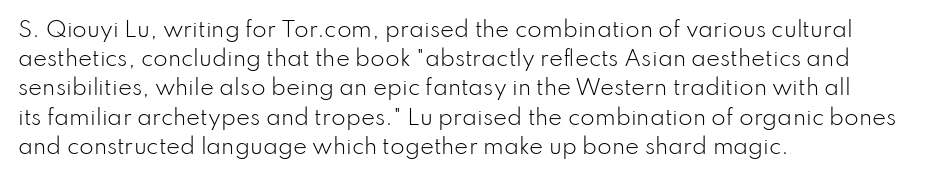
The image shows 21 px text type, upright; set left-aligned, normal line spacing (1.39x), normal letter spacing, not underlined.
